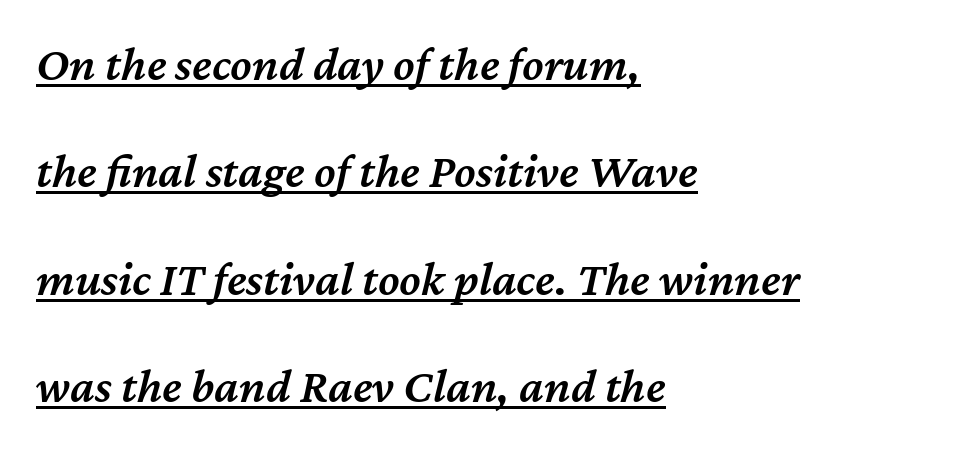
You could fit nearly another row in the gap between these rows. Horizontally, the lines are justified to the leading edge only. Emphasis is given by a line drawn under the lettering. You can tell it's italic because the verticals aren't actually vertical. Notice the strokes are somewhat thickened but not fully heavy: this is a semibold. The type is set solid horizontally, with unmodified tracking.
